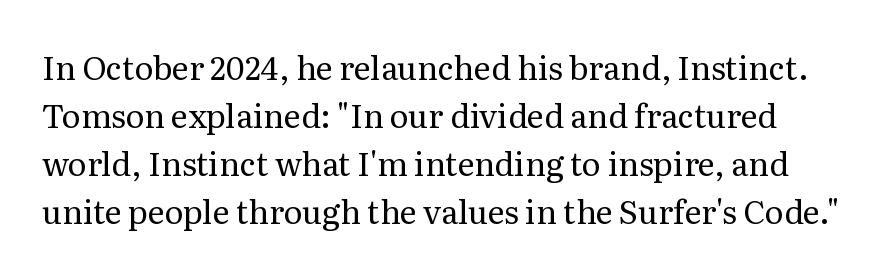
The type family on display is of the serif kind. The glyphs are unaccompanied by any horizontal stroke below them. Students, note that the glyphs here touch the page at normal intervals. These lines are rendered in a variable-pitch font. The weight would be labelled regular, book, light, or lighter still. Upright lettering throughout.
